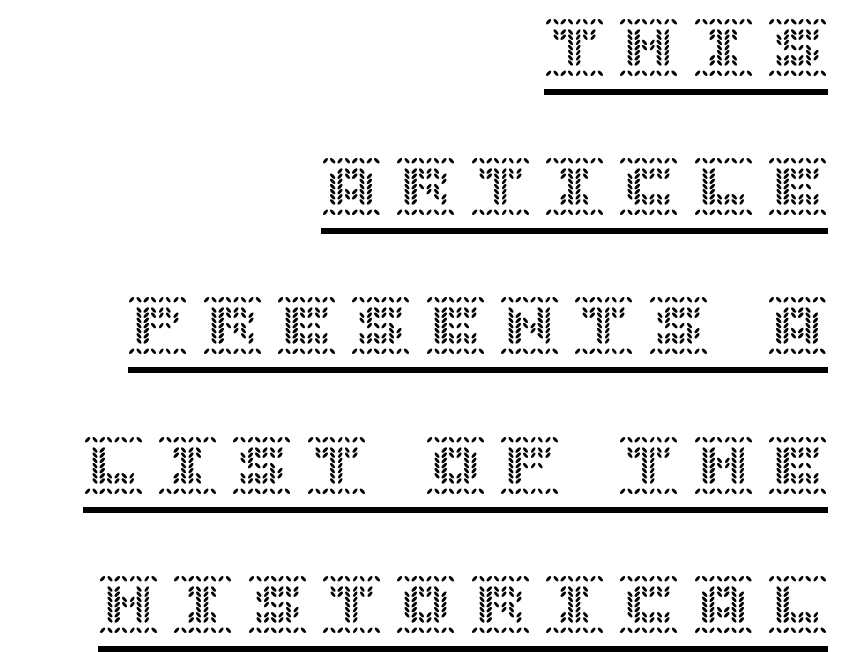
Q: Is the text italic (slanted)? A: No, it is upright.
Q: Is the text underlined? A: Yes.
Q: How is the paragraph aligned? A: Right-aligned.
Q: Is the spacing between letters normal or unusually wide? A: Unusually wide.
Q: Is the spacing between lines tight, normal or loose? A: Loose.
Q: Width (condensed, normal, or wide)? A: Normal.
Q: x-height? A: Large.
